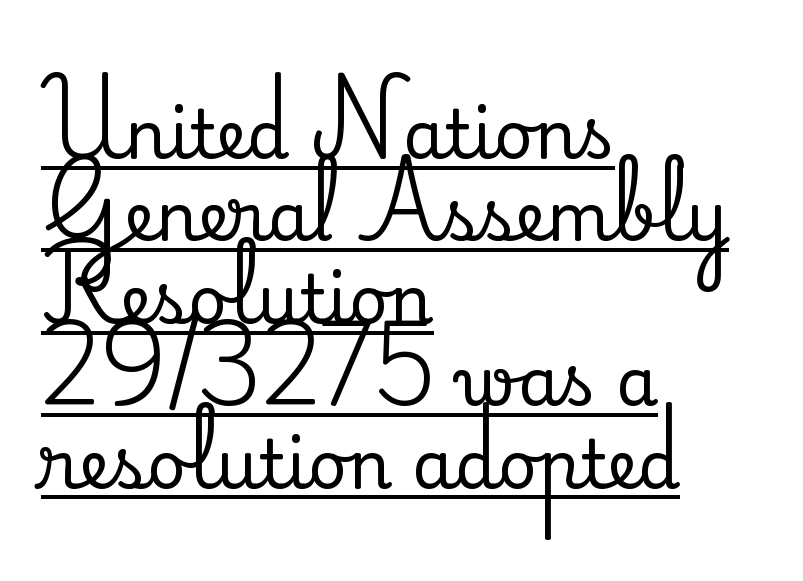
{"serif": "yes", "italic": "no", "width": "normal", "stroke_contrast": "medium", "x_height": "small", "monospaced": "no", "underline": "yes", "align": "left", "line_spacing_ratio": 1.23, "letter_spacing": "normal", "letter_spacing_em": 0.0, "glyph_px": 67}
